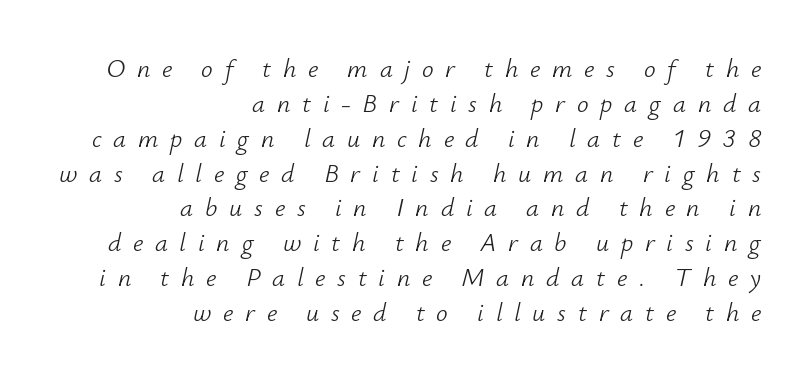
A quiet, ordinary-to-light weight characterises the typeface. Baseline-to-baseline distance is the conventional proportion of letter height. Does the copy run flush right? Yes — the right margin is perfectly even. Each word looks stretched out because of the extra space between its letters. Posture: slanted.
